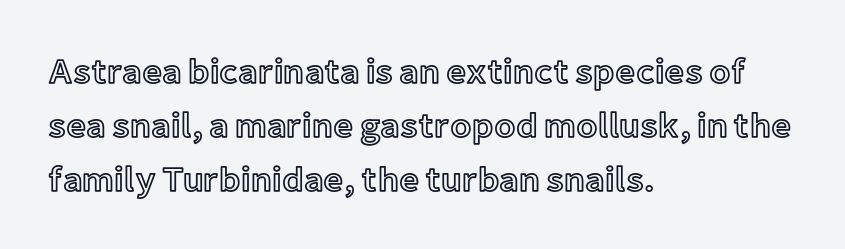
Q: Is the text italic (slanted)? A: No, it is upright.
Q: Is the text underlined? A: No.
Q: How is the paragraph aligned? A: Left-aligned.
Q: Is the spacing between letters normal or unusually wide? A: Normal.
Q: Is the spacing between lines tight, normal or loose? A: Normal.
Q: Width (condensed, normal, or wide)? A: Normal.
Q: x-height? A: Medium.
Q: Monospaced? A: No.
